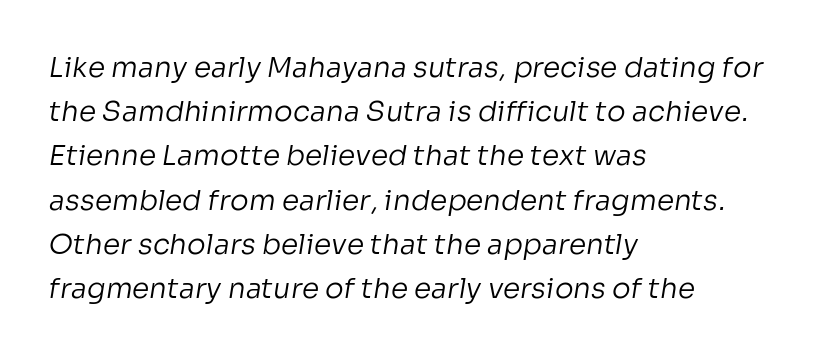
Ink coverage per letter is moderate at most. Unlike a traditional serif, this face leaves its strokes unadorned. Spacing verdict: proportional, widths tailored to each character. Rows of type keep a routine distance in the vertical direction. Words appear dense and cohesive because spacing is normal. Quick note: underline off.
